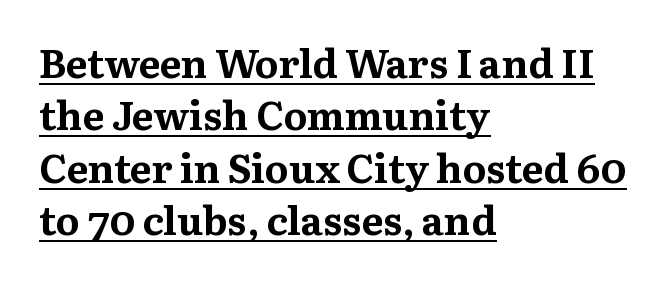
{"serif": "yes", "italic": "no", "bold": "yes", "weight": "bold", "width": "normal", "stroke_contrast": "medium", "x_height": "medium", "monospaced": "no", "underline": "yes", "align": "left", "line_spacing": "normal", "line_spacing_ratio": 1.31, "letter_spacing": "normal", "letter_spacing_em": 0.0, "glyph_px": 40}
